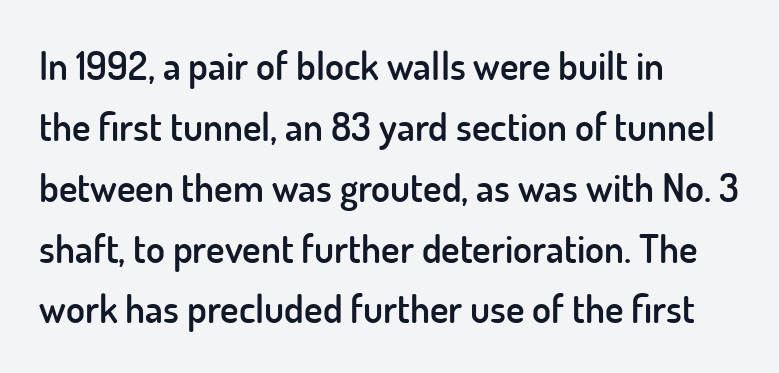
The text was rendered using a sans face with plain stroke endings. I'd describe the lettering as semibold — firm but not a full bold. Is this a fixed-width face? No — the glyphs have proportional, varying widths. Rows of type keep a routine distance in the vertical direction. These lines are set flush left with a ragged right edge. Compared with typical body copy, the letter spacing here is the same.
